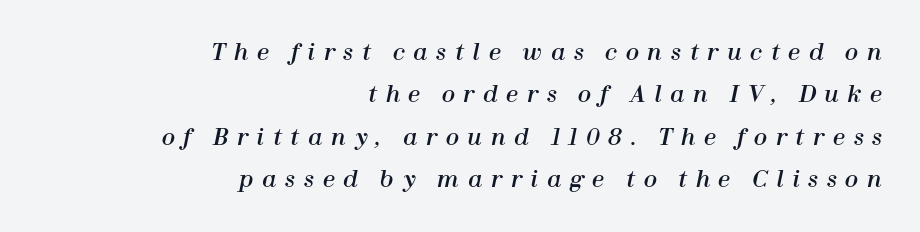
The image shows 22 px text type, italic (leaning right); set right-aligned, loose line spacing (1.93x), unusually wide letter spacing (+0.39 em), not underlined.
